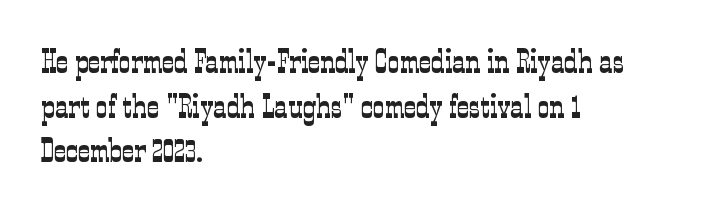
Heft: none added — not bold. Leading matches the norm, producing a regular column. Leftover space on each line is placed entirely after the last word. Yep, those are serifs on the letters. Is this a fixed-width face? No — the glyphs have proportional, varying widths.
